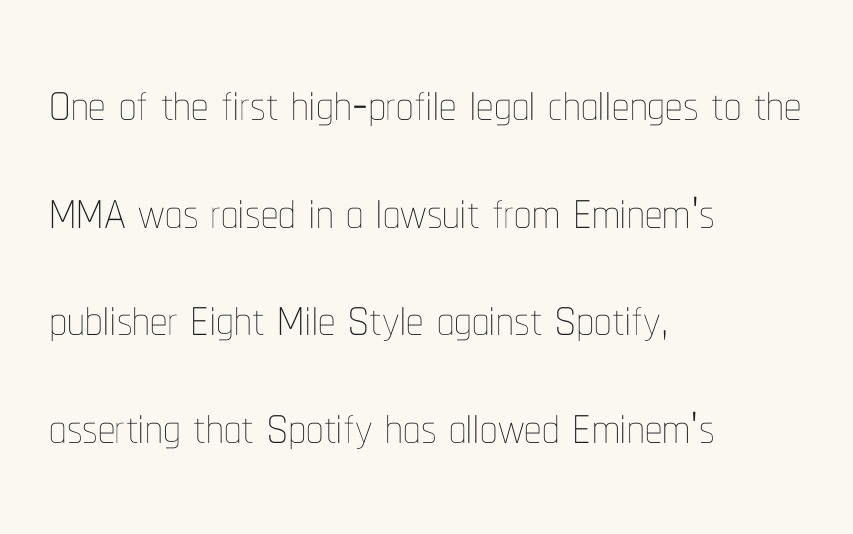
No letter is thick-stroked: the sample isn't bold. A typesetter would call this leading conventional body-copy spacing. What stands out about the letter spacing? Nothing — it is the standard amount. Italic? Not at all — the glyphs are vertical.
